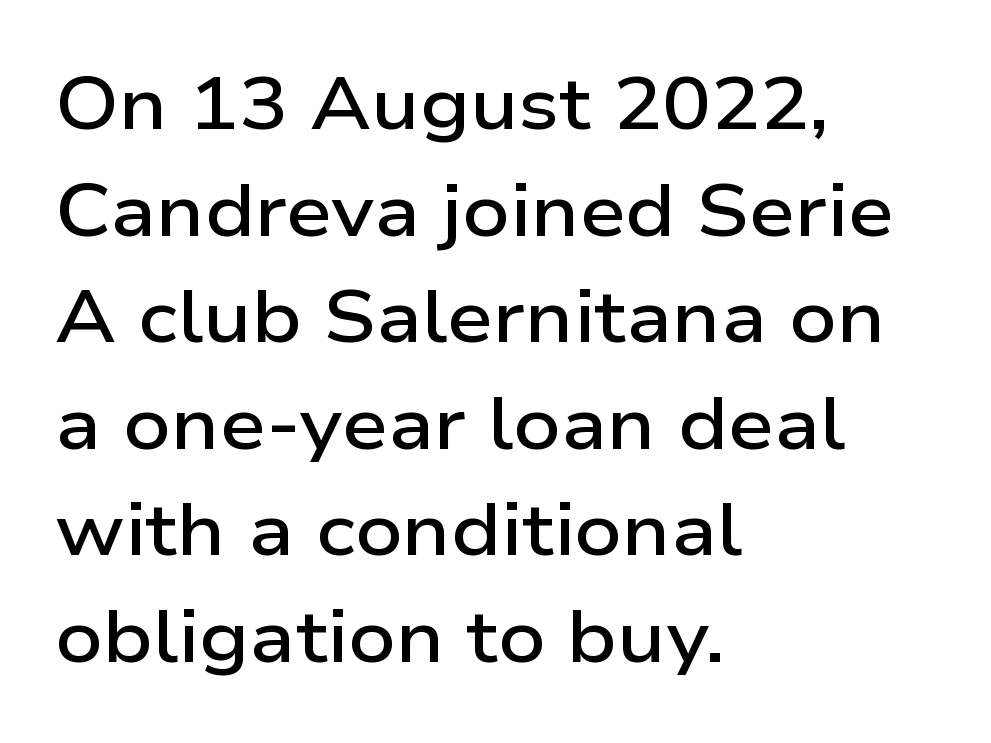
{"serif": "no", "italic": "no", "bold": "semi", "weight": "semibold", "width": "wide", "stroke_contrast": "low", "x_height": "medium", "monospaced": "no", "underline": "no", "align": "left", "line_spacing": "normal", "line_spacing_ratio": 1.46, "letter_spacing": "normal", "letter_spacing_em": 0.0, "glyph_px": 73}
